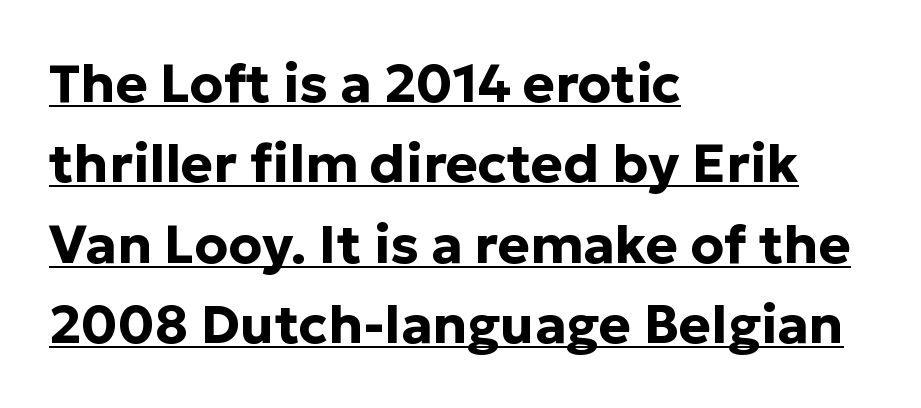
{"serif": "no", "italic": "no", "bold": "yes", "weight": "bold", "width": "normal", "stroke_contrast": "low", "x_height": "medium", "monospaced": "no", "underline": "yes", "align": "left", "line_spacing": "normal", "line_spacing_ratio": 1.49, "letter_spacing": "normal", "letter_spacing_em": 0.0, "glyph_px": 54}
